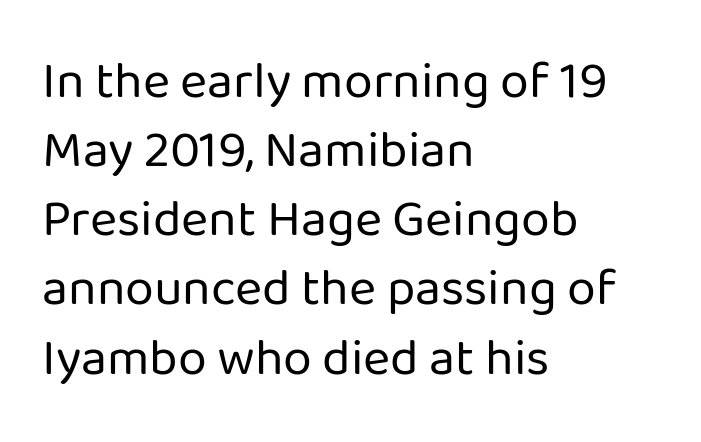
The image shows 52 px regular-weight sans-serif type, upright; set left-aligned, normal line spacing (1.33x), normal letter spacing, not underlined; low stroke contrast and a medium x-height.
